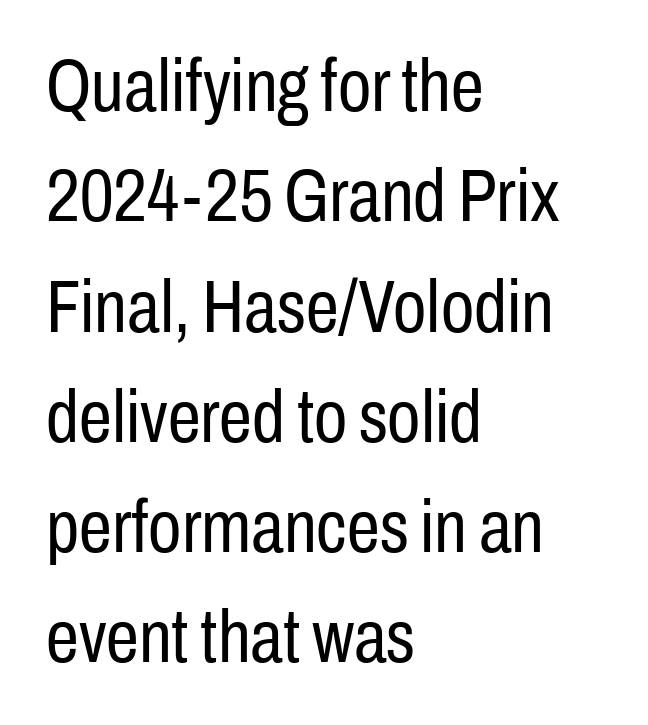
{"serif": "no", "italic": "no", "bold": "no", "weight": "regular", "width": "condensed", "stroke_contrast": "low", "x_height": "medium", "monospaced": "no", "underline": "no", "align": "left", "line_spacing": "normal", "line_spacing_ratio": 1.49, "letter_spacing": "normal", "letter_spacing_em": 0.0, "glyph_px": 74}
